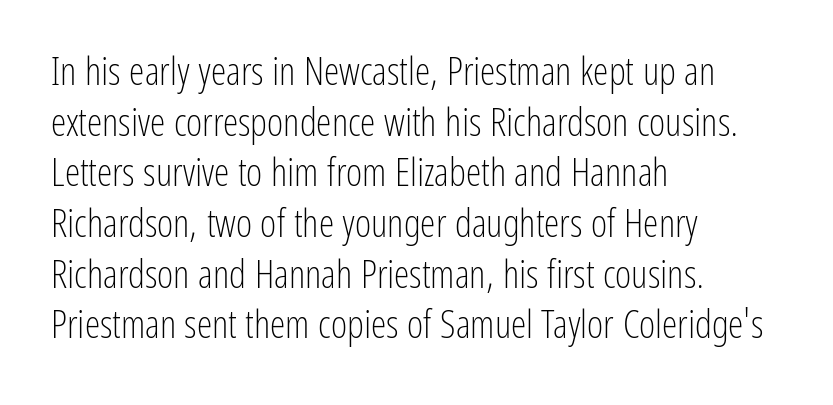
Q: Is the text bold? A: No.
Q: Is the text italic (slanted)? A: No, it is upright.
Q: Is the typeface a serif or a sans-serif typeface? A: Sans-serif.
Q: Is the text underlined? A: No.
Q: How is the paragraph aligned? A: Left-aligned.
Q: Is the spacing between letters normal or unusually wide? A: Normal.
Q: Is the spacing between lines tight, normal or loose? A: Normal.
Q: Width (condensed, normal, or wide)? A: Condensed.
Q: Stroke contrast? A: Low.
Q: x-height? A: Medium.
Q: Monospaced? A: No.
